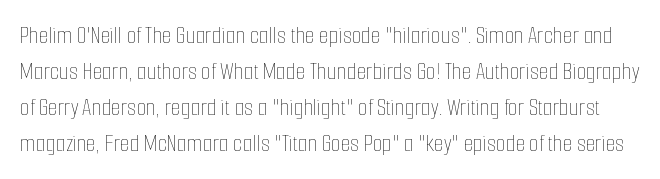
This rendering leaves character spacing at its baseline value. No heavy texture on the line: the type isn't bold. Unlike italic type, these characters show no tilt at all. Lines of text with bare space underneath. One glance says typical: line gaps are just what's usual.
